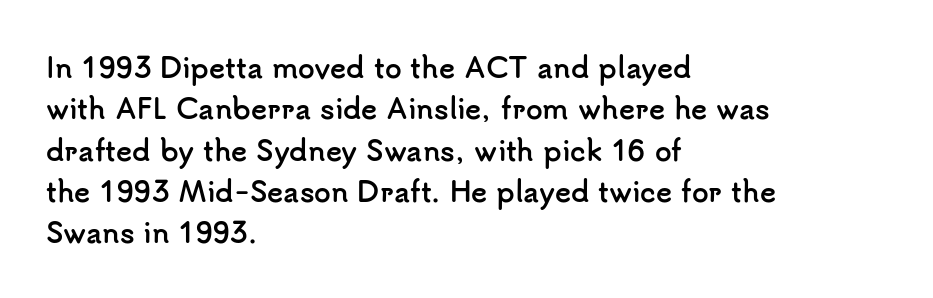
Q: Is the text bold? A: Yes.
Q: Is the text italic (slanted)? A: No, it is upright.
Q: Is the text underlined? A: No.
Q: How is the paragraph aligned? A: Left-aligned.
Q: Is the spacing between letters normal or unusually wide? A: Normal.
Q: Is the spacing between lines tight, normal or loose? A: Normal.
